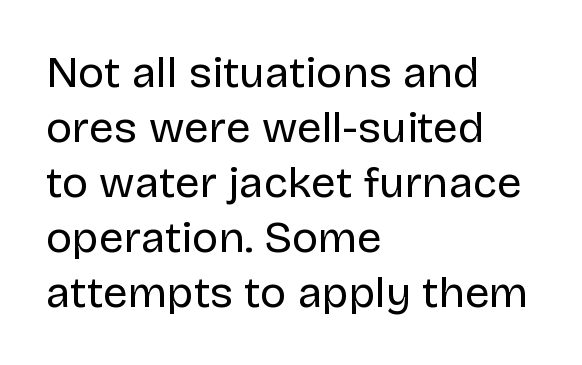
Note: no serifs on the glyphs. These lines are set flush left with a ragged right edge. Unlike italic type, these characters show no tilt at all. The leading is moderate, giving the passage an even texture.
